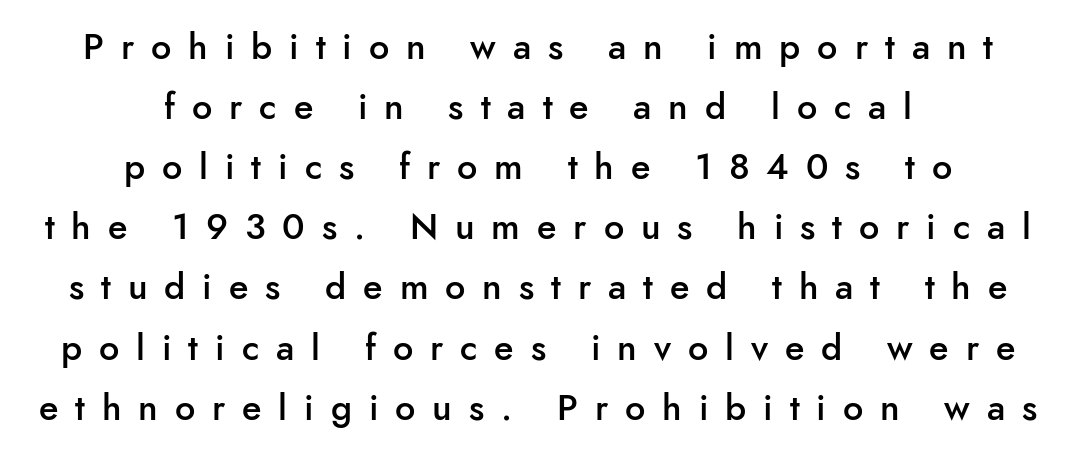
{"serif": "no", "italic": "no", "bold": "semi", "weight": "semibold", "width": "normal", "stroke_contrast": "low", "x_height": "small", "monospaced": "no", "underline": "no", "align": "center", "line_spacing": "normal", "line_spacing_ratio": 1.67, "letter_spacing": "wide", "letter_spacing_em": 0.47, "glyph_px": 36}
